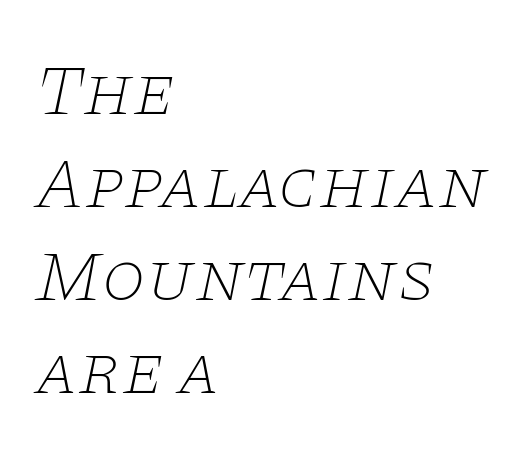
The image shows 71 px thin, wide serif type, italic (leaning right); set left-aligned, normal line spacing (1.31x), normal letter spacing, not underlined; low stroke contrast and a large x-height.
